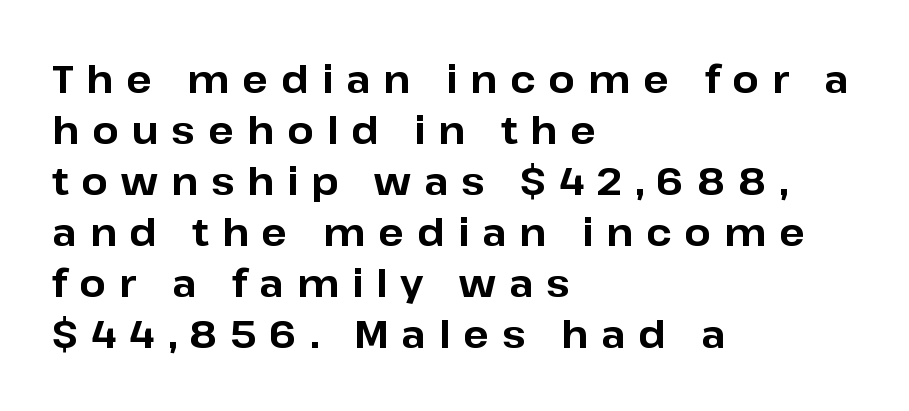
The image shows 38 px bold sans-serif type, upright; set left-aligned, normal line spacing (1.34x), unusually wide letter spacing (+0.34 em), not underlined; low stroke contrast and a medium x-height.
